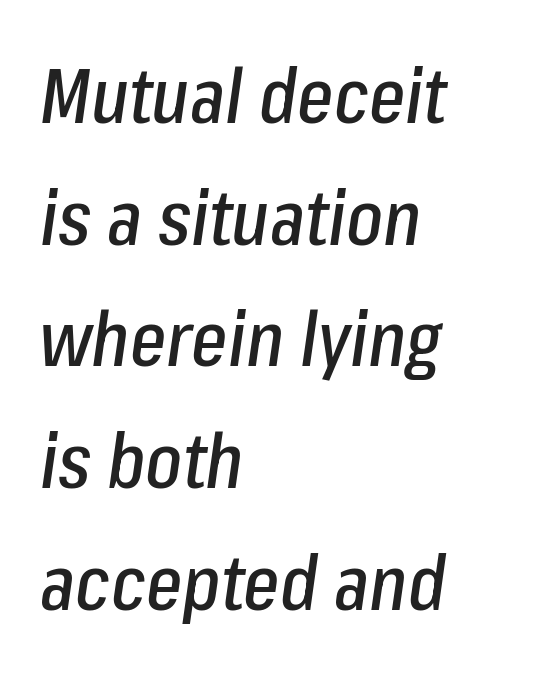
The image shows 77 px condensed type, italic (leaning right); set left-aligned, normal line spacing (1.58x), normal letter spacing, not underlined; low stroke contrast and a medium x-height.
